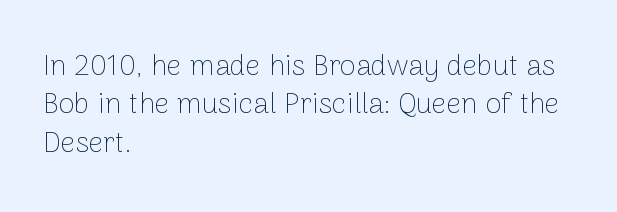
The compositor pushed each line to the left boundary. The type sits square on the baseline with zero lean. Looks like regular typesetting: each glyph gets only the width it needs. Type style note: lacks serifs. The foot of each line stays bare and open.
